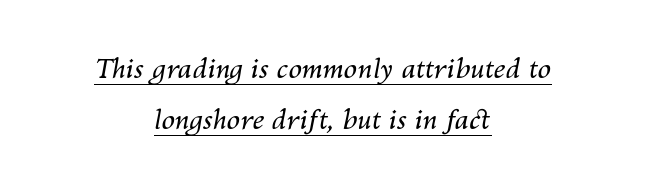
Q: Is the text bold? A: No.
Q: Is the text italic (slanted)? A: Yes, it leans right by about 10 degrees.
Q: Is the text underlined? A: Yes.
Q: How is the paragraph aligned? A: Centered.
Q: Is the spacing between letters normal or unusually wide? A: Normal.
